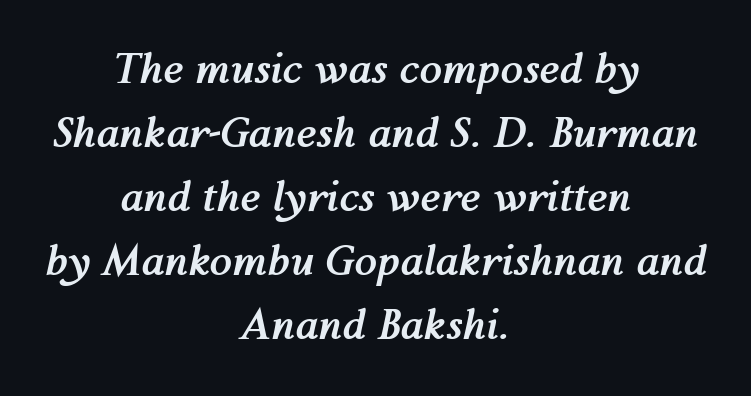
{"italic": "yes", "lean": "right", "slant_degrees": 12, "bold": "yes", "weight": "semibold", "width": "normal", "stroke_contrast": "medium", "x_height": "medium", "monospaced": "no", "underline": "no", "align": "center", "line_spacing": "normal", "line_spacing_ratio": 1.56, "letter_spacing": "normal", "letter_spacing_em": 0.0, "glyph_px": 41}
